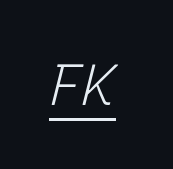
Q: Is the text bold? A: No.
Q: Is the text italic (slanted)? A: Yes, it leans right by about 15 degrees.
Q: Is the text underlined? A: Yes.
Q: Is the spacing between letters normal or unusually wide? A: Normal.
Q: Width (condensed, normal, or wide)? A: Normal.
Q: Stroke contrast? A: Low.
Q: x-height? A: Medium.
Q: Monospaced? A: No.
